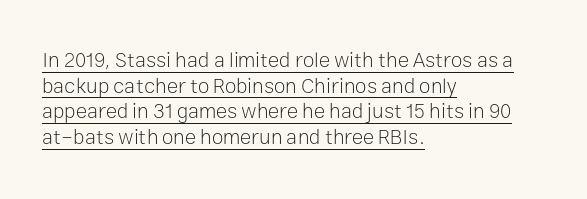
Weight: regular or lighter. The gaps between neighbouring characters are ordinary and unremarkable. Leftover space on each line is placed entirely after the last word. The specimen includes a rule beneath the text block's lines.
